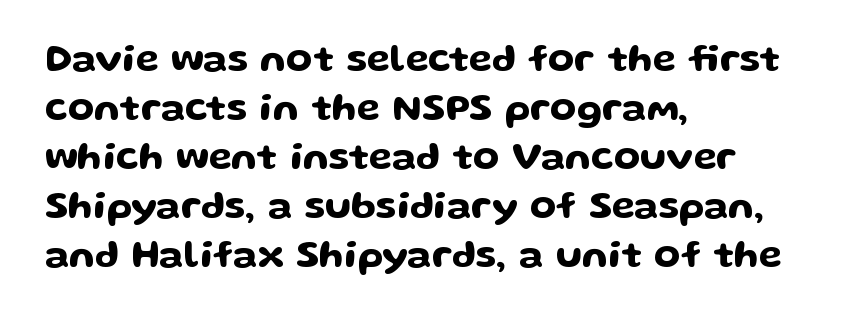
The image shows 38 px wide sans-serif type, upright; set left-aligned, normal line spacing (1.29x), normal letter spacing, not underlined; low stroke contrast and a medium x-height.
